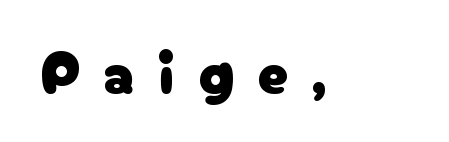
{"serif": "no", "italic": "no", "width": "normal", "stroke_contrast": "low", "x_height": "medium", "monospaced": "no", "underline": "no", "letter_spacing": "wide", "letter_spacing_em": 0.38, "glyph_px": 61}
